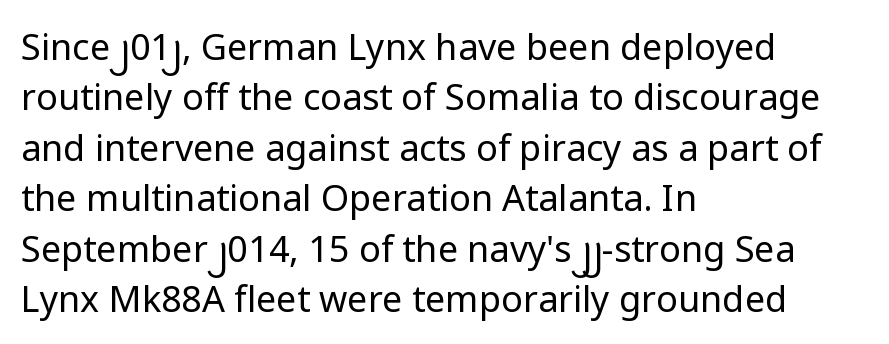
Quick note: interline space is typical. Does the type have serifs? No, each stem ends abruptly. Layout note: lines flush left. Descender tails drop into unmarked territory. Stems and bowls with no extra thickness — not bold. Each letter keeps its own natural width here, so spacing adapts to shape.
